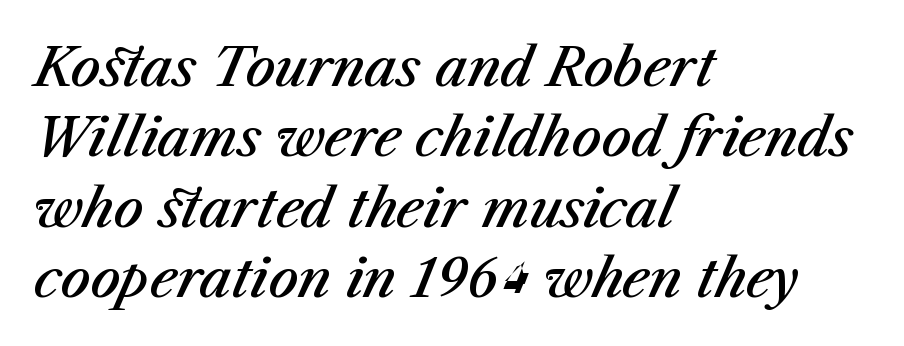
The image shows 53 px semibold type, italic (leaning right); set left-aligned, normal line spacing (1.33x), normal letter spacing, not underlined; medium stroke contrast and a medium x-height.
